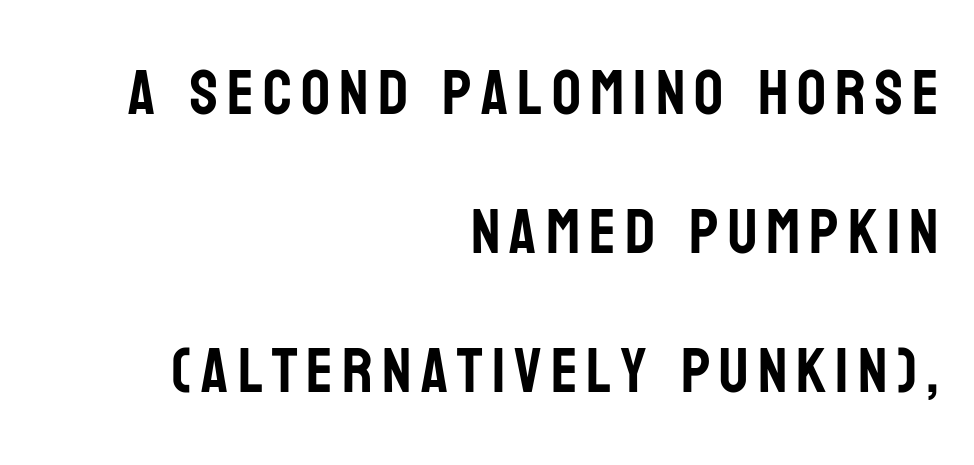
{"serif": "no", "italic": "no", "width": "condensed", "stroke_contrast": "low", "x_height": "large", "monospaced": "no", "underline": "no", "align": "right", "line_spacing": "loose", "line_spacing_ratio": 2.17, "glyph_px": 64}
